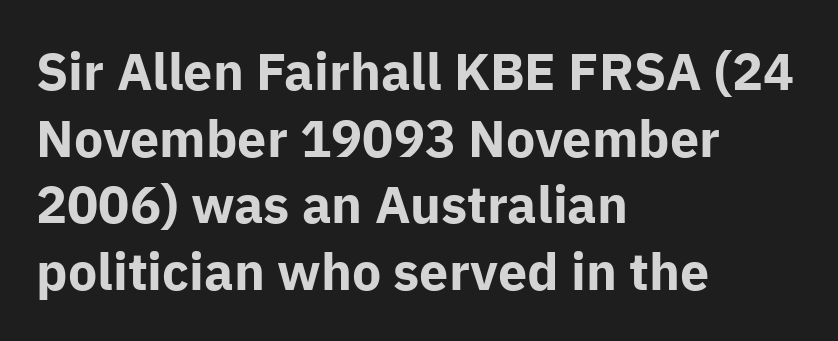
The image shows 52 px bold sans-serif type, upright; set left-aligned, normal line spacing (1.28x), normal letter spacing, not underlined; low stroke contrast and a medium x-height.
